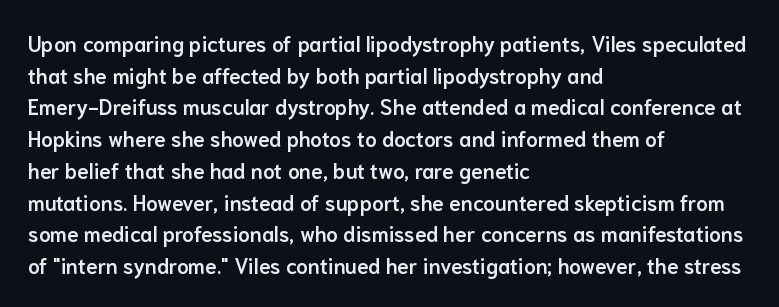
The image shows 21 px text type, upright; set left-aligned, normal line spacing (1.51x), normal letter spacing, not underlined.
